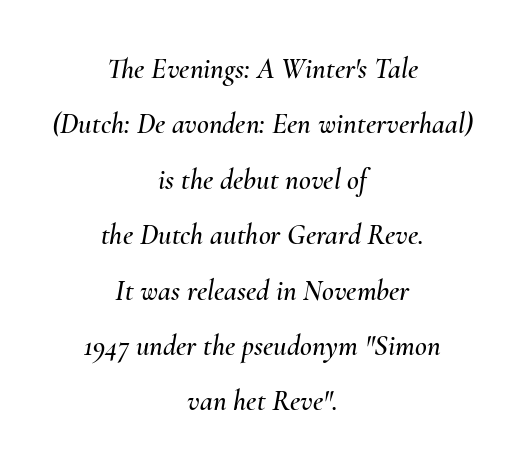
The image shows 29 px text type, italic (leaning right); set centered, loose line spacing (1.91x), normal letter spacing, not underlined; medium stroke contrast and a small x-height.
